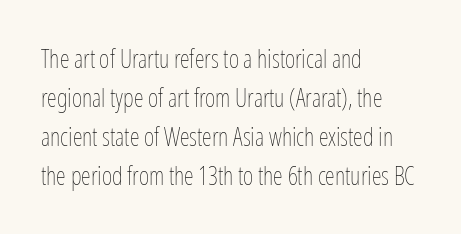
The space between consecutive lines is moderate. In terms of letterspacing, this is plain default setting. This rendering features lettering with no underline. Is the stroke heavy? The answer is a plain regular-or-lighter.
